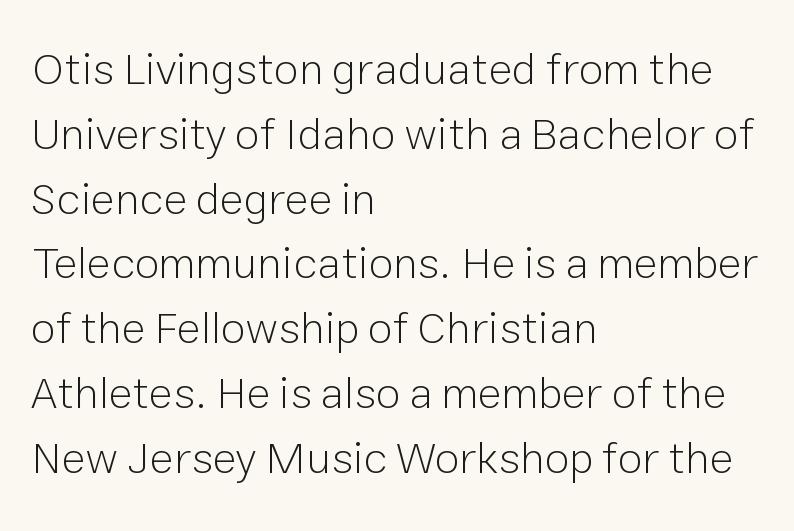
Alignment: flush left. In terms of letterspacing, this is plain default setting. Letterform terminals end flat and unadorned throughout the passage. In terms of posture, this sample is upright.
